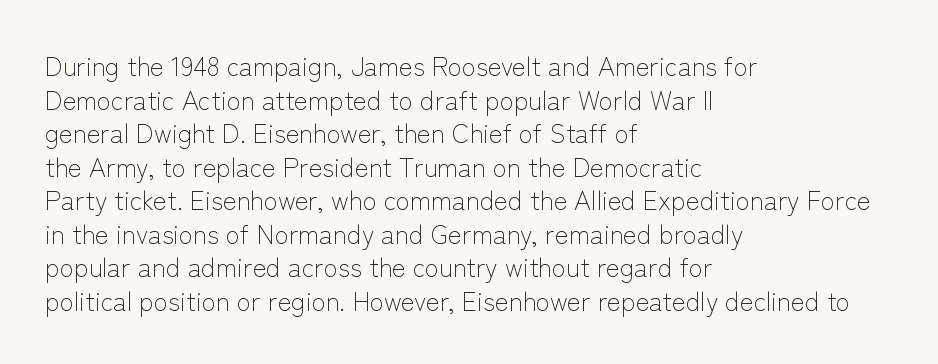
{"italic": "no", "bold": "no", "underline": "no", "align": "left", "line_spacing": "normal", "line_spacing_ratio": 1.29, "letter_spacing": "normal", "letter_spacing_em": 0.0, "glyph_px": 26}
